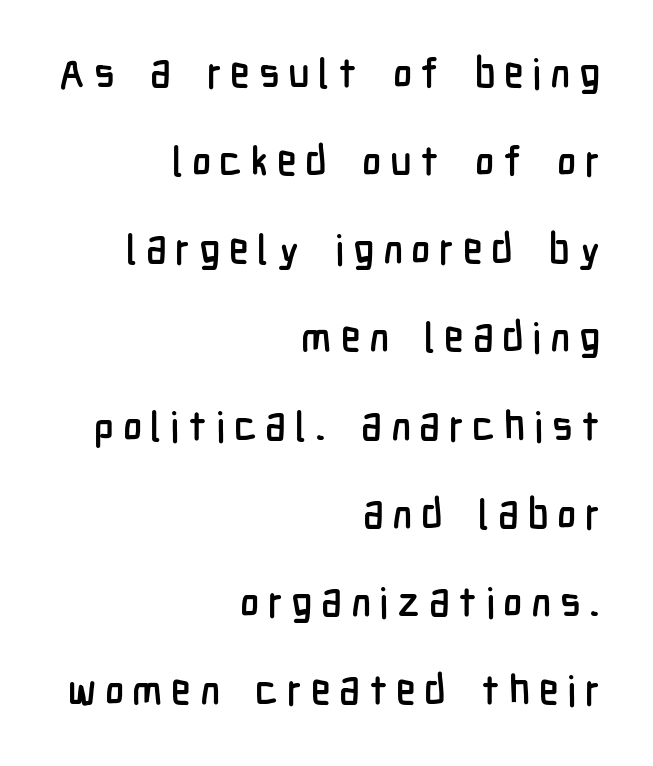
Caption: multi-line text, flush right, ragged left. The space directly below the letters is spotless. Whoever set this chose breathing room over compactness in the vertical rhythm. Unlike italic type, these characters show no tilt at all. Note the varied advance widths — an 'i' is clearly narrower than an 'm'.
